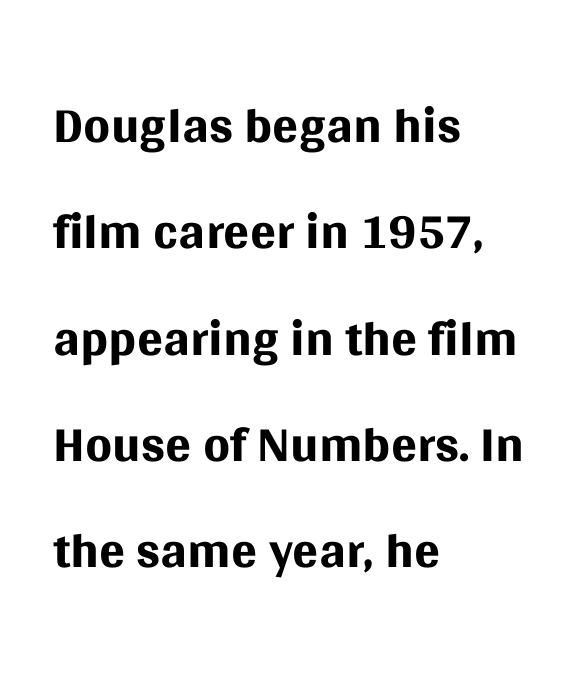
The image shows 77 px regular-weight sans-serif type, upright; set left-aligned, normal line spacing (1.38x), normal letter spacing, not underlined; medium stroke contrast and a large x-height.
